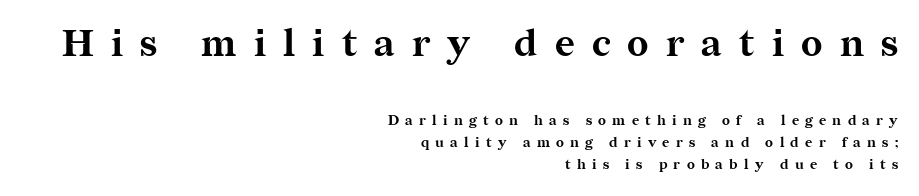
A student would notice the top passage is typeset larger than what follows. A clean baseline with only descenders dipping below it. The passage shown has open, widely tracked lettering throughout. A flush-right, rag-left setting is used for this passage.
